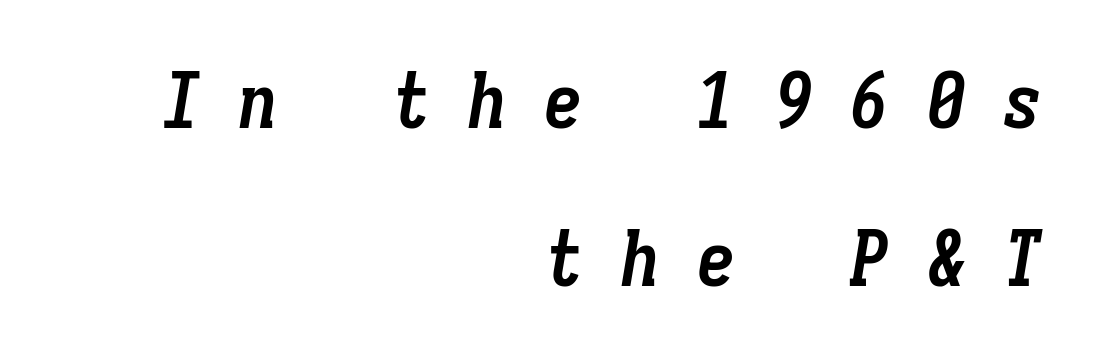
Descenders are the only things crossing below the line. Notice how the stems are inclined rather than vertical — that's the hallmark of italics. The leading is generous, giving the passage an open texture. Horizontally, the lines are justified to the trailing edge only.
